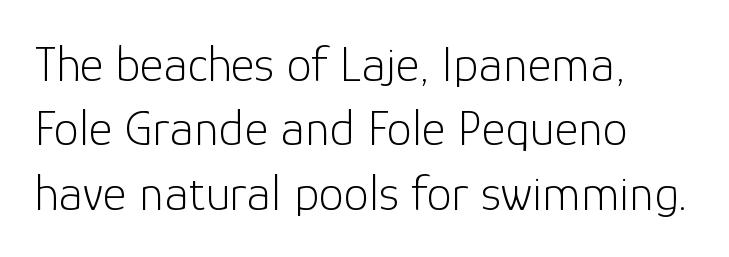
The image shows 51 px light sans-serif type, upright; set left-aligned, normal line spacing (1.26x), normal letter spacing, not underlined; low stroke contrast and a medium x-height.
